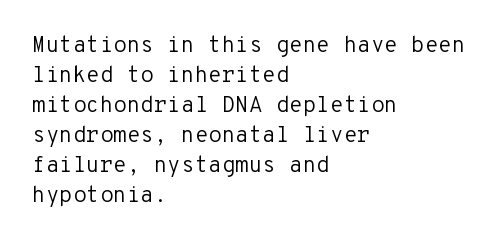
Q: Is the text bold? A: No.
Q: Is the text italic (slanted)? A: No, it is upright.
Q: Is the text underlined? A: No.
Q: How is the paragraph aligned? A: Left-aligned.
Q: Is the spacing between letters normal or unusually wide? A: Normal.
Q: Is the spacing between lines tight, normal or loose? A: Normal.
